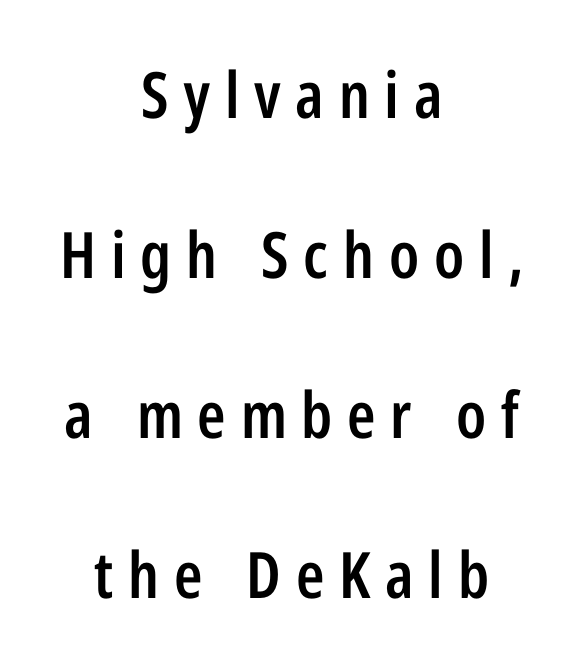
Q: Is the text bold? A: Semi-bold.
Q: Is the text italic (slanted)? A: No, it is upright.
Q: Is the typeface a serif or a sans-serif typeface? A: Sans-serif.
Q: Is the text underlined? A: No.
Q: How is the paragraph aligned? A: Centered.
Q: Is the spacing between letters normal or unusually wide? A: Unusually wide.
Q: Is the spacing between lines tight, normal or loose? A: Loose.
Q: Width (condensed, normal, or wide)? A: Condensed.
Q: Stroke contrast? A: Low.
Q: x-height? A: Medium.
Q: Monospaced? A: No.
